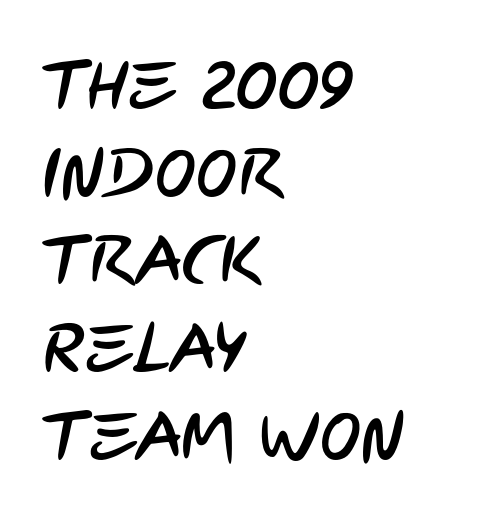
The passage shown is not underscored anywhere. Each word holds together tightly as a unit, with standard inter-letter gaps. The rows are spaced the way most documents space them. A typesetter would call this proportional, since set widths differ per character. These lines stack with their left ends in a neat column. Stroke terminals: plain, sans-serif.
